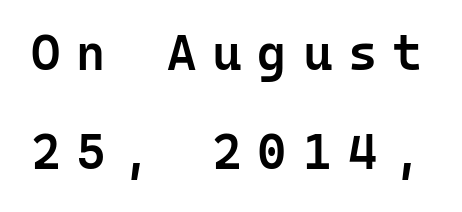
Q: Is the text bold? A: Semi-bold.
Q: Is the text italic (slanted)? A: No, it is upright.
Q: Is the typeface a serif or a sans-serif typeface? A: Sans-serif.
Q: Is the text underlined? A: No.
Q: Is the spacing between letters normal or unusually wide? A: Unusually wide.
Q: Is the spacing between lines tight, normal or loose? A: Loose.
Q: Width (condensed, normal, or wide)? A: Normal.
Q: Stroke contrast? A: Low.
Q: x-height? A: Medium.
Q: Monospaced? A: Yes.
